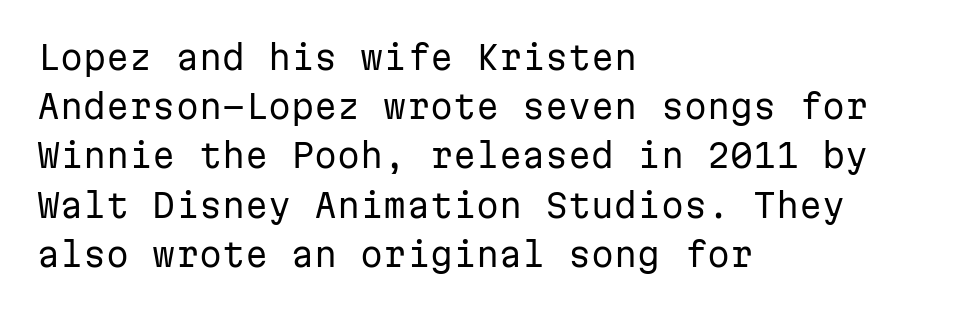
{"serif": "no", "italic": "no", "bold": "no", "weight": "regular", "width": "normal", "stroke_contrast": "low", "x_height": "medium", "monospaced": "yes", "underline": "no", "align": "left", "line_spacing": "normal", "line_spacing_ratio": 1.49, "letter_spacing": "normal", "letter_spacing_em": 0.0, "glyph_px": 33}
